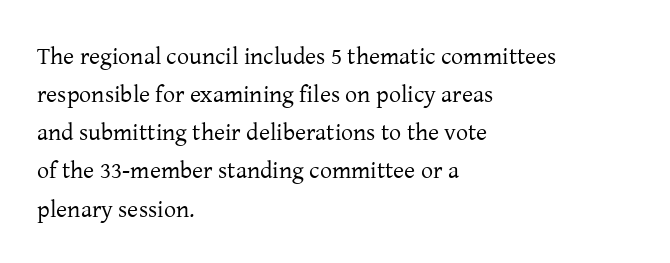
{"italic": "no", "bold": "no", "underline": "no", "align": "left", "line_spacing": "normal", "line_spacing_ratio": 1.59, "letter_spacing": "normal", "letter_spacing_em": 0.0, "glyph_px": 24}
